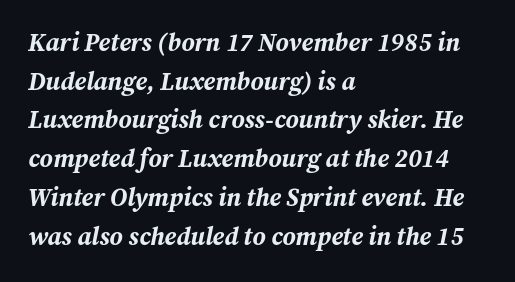
Decoration check: the copy has no underline. The letters are slanted; this is an italic face. Pretty heavy lettering here — definitely bold. Regarding leading, the lines here are spaced in the standard way. The ragged edge is on the right, which tells us the setting is flush left. The letters sit at their default tracking, neither squeezed nor spread.
